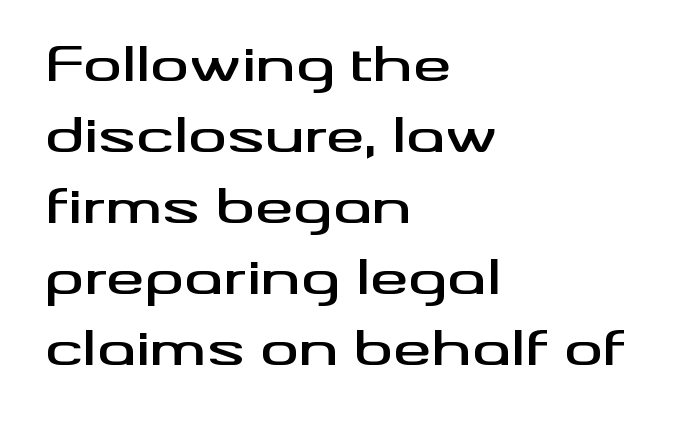
Q: Is the text italic (slanted)? A: No, it is upright.
Q: Is the typeface a serif or a sans-serif typeface? A: Sans-serif.
Q: Is the text underlined? A: No.
Q: How is the paragraph aligned? A: Left-aligned.
Q: Is the spacing between letters normal or unusually wide? A: Normal.
Q: Is the spacing between lines tight, normal or loose? A: Normal.
Q: Width (condensed, normal, or wide)? A: Wide.
Q: Stroke contrast? A: Medium.
Q: x-height? A: Small.
Q: Monospaced? A: No.
